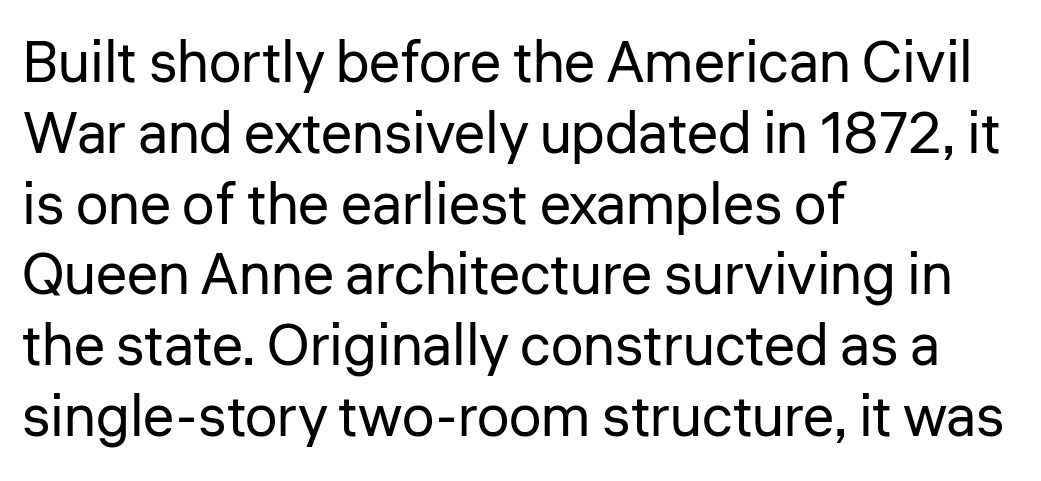
{"serif": "no", "italic": "no", "bold": "no", "weight": "regular", "width": "normal", "stroke_contrast": "low", "x_height": "medium", "monospaced": "no", "underline": "no", "align": "left", "line_spacing_ratio": 1.22, "letter_spacing": "normal", "letter_spacing_em": 0.0, "glyph_px": 58}
